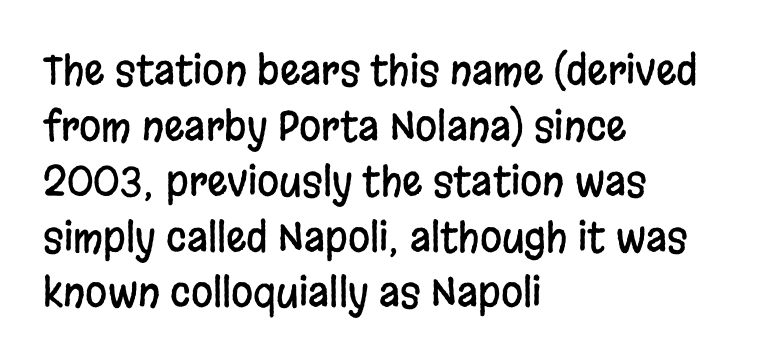
The image shows 40 px condensed sans-serif type, upright; set left-aligned, normal line spacing (1.39x), normal letter spacing, not underlined; low stroke contrast and a large x-height.
